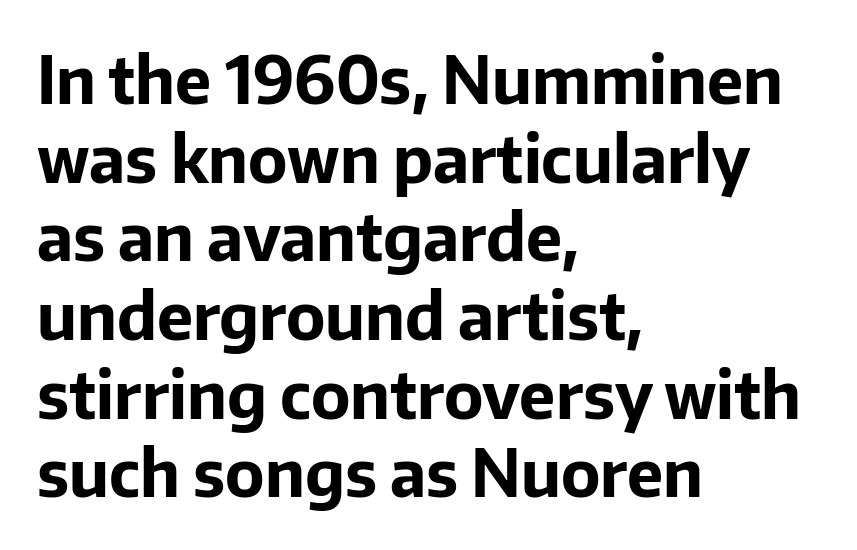
Q: Is the text bold? A: Yes.
Q: Is the text italic (slanted)? A: No, it is upright.
Q: Is the typeface a serif or a sans-serif typeface? A: Sans-serif.
Q: Is the text underlined? A: No.
Q: How is the paragraph aligned? A: Left-aligned.
Q: Is the spacing between letters normal or unusually wide? A: Normal.
Q: Width (condensed, normal, or wide)? A: Normal.
Q: Stroke contrast? A: Low.
Q: x-height? A: Medium.
Q: Monospaced? A: No.
